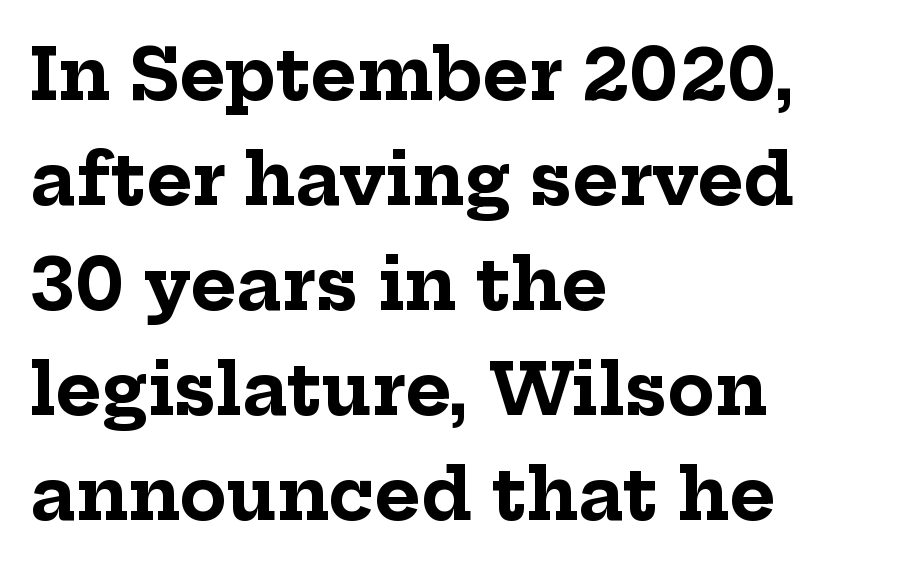
Q: Is the text bold? A: Yes.
Q: Is the text italic (slanted)? A: No, it is upright.
Q: Is the typeface a serif or a sans-serif typeface? A: Serif.
Q: Is the text underlined? A: No.
Q: How is the paragraph aligned? A: Left-aligned.
Q: Is the spacing between letters normal or unusually wide? A: Normal.
Q: Is the spacing between lines tight, normal or loose? A: Normal.
Q: Width (condensed, normal, or wide)? A: Normal.
Q: Stroke contrast? A: Low.
Q: x-height? A: Medium.
Q: Monospaced? A: No.
